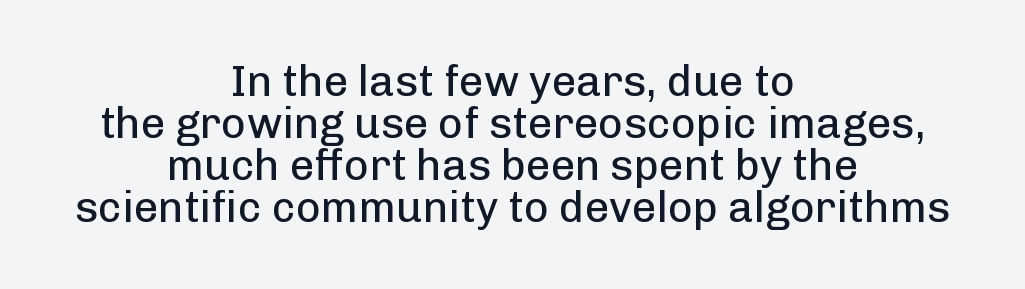
The image shows 43 px regular-weight sans-serif type, upright; set centered, tight line spacing (0.98x), normal letter spacing, not underlined; low stroke contrast and a medium x-height.
